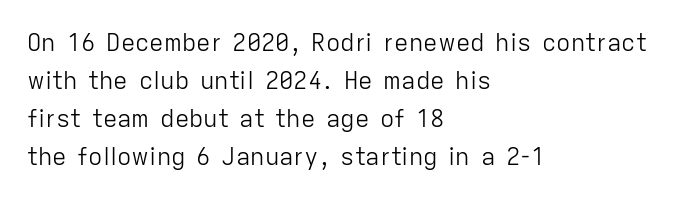
Q: Is the text bold? A: No.
Q: Is the text italic (slanted)? A: No, it is upright.
Q: Is the text underlined? A: No.
Q: How is the paragraph aligned? A: Left-aligned.
Q: Is the spacing between letters normal or unusually wide? A: Normal.
Q: Is the spacing between lines tight, normal or loose? A: Normal.
